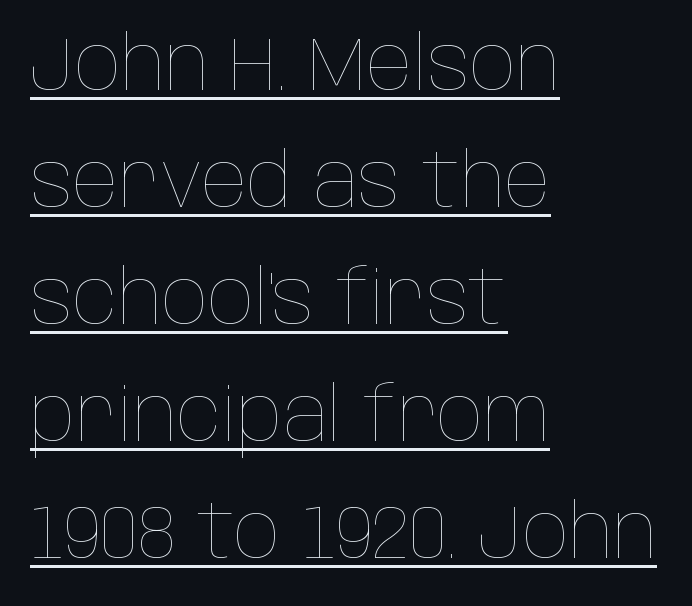
Honestly, the letter spacing is just normal — you wouldn't notice it. What decoration does the sample have? An underline. Visually the block forms a straight wall on the left and a jagged coastline on the right. Quick note: interline space is typical. Unbolded letterforms with no extra heft. Nope, not italic — everything's standing straight.
